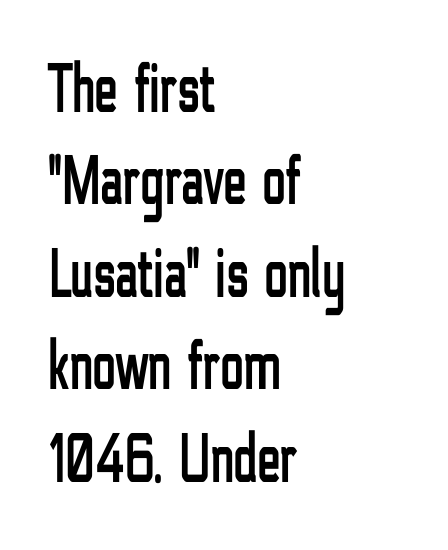
{"serif": "no", "italic": "no", "width": "condensed", "stroke_contrast": "low", "x_height": "medium", "monospaced": "no", "underline": "no", "align": "left", "line_spacing": "normal", "line_spacing_ratio": 1.32, "letter_spacing": "normal", "letter_spacing_em": 0.0, "glyph_px": 70}
